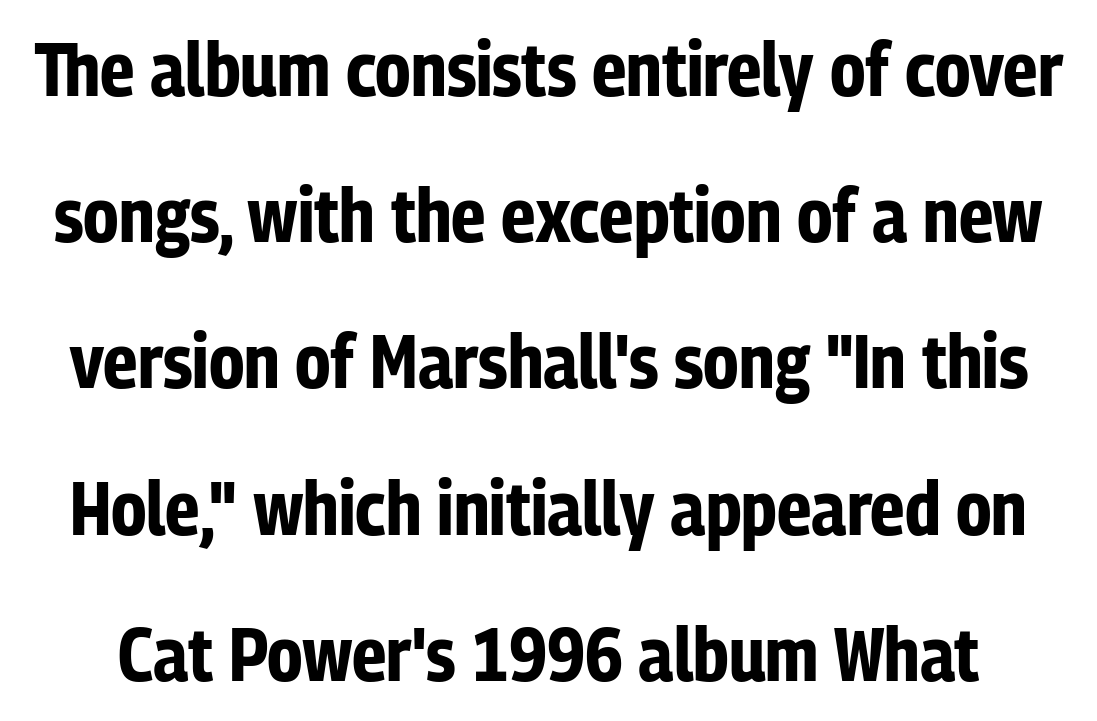
The image shows 75 px bold, condensed sans-serif type, upright; set loose line spacing (1.95x), normal letter spacing, not underlined; low stroke contrast and a medium x-height.
